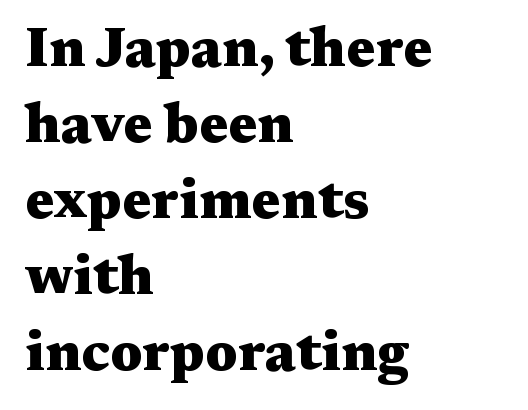
Vertical strokes here are truly vertical. Here the designer chose a conventional face with non-uniform glyph widths. Only glyphs here, with clear space below each row. I'd describe the lettering as bold — thick and assertive. This sample is left-justified, so line endings fall wherever the words run out. Students, observe: this is what conventionally led text looks like.
